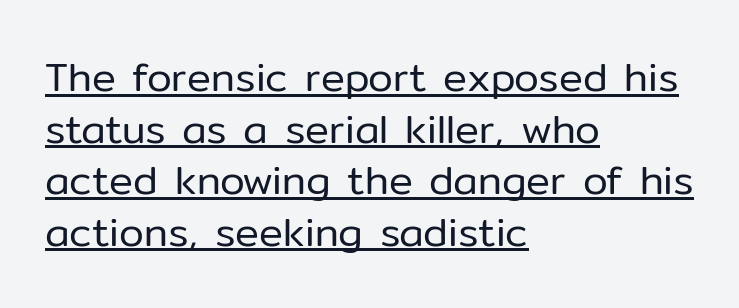
The image shows 40 px regular-weight sans-serif type, upright; set left-aligned, normal line spacing (1.29x), normal letter spacing, underlined; low stroke contrast and a medium x-height.
